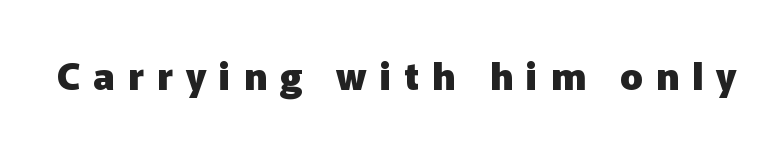
{"serif": "no", "italic": "no", "bold": "yes", "weight": "heavy", "width": "normal", "stroke_contrast": "low", "x_height": "medium", "monospaced": "no", "underline": "no", "letter_spacing": "wide", "letter_spacing_em": 0.34, "glyph_px": 38}
